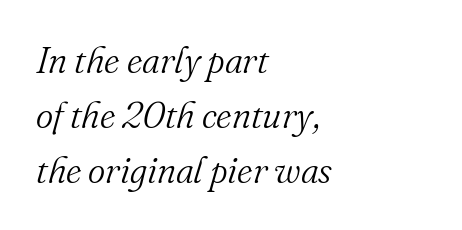
Q: Is the text bold? A: No.
Q: Is the text italic (slanted)? A: Yes, it leans right by about 16 degrees.
Q: Is the typeface a serif or a sans-serif typeface? A: Serif.
Q: Is the text underlined? A: No.
Q: How is the paragraph aligned? A: Left-aligned.
Q: Is the spacing between letters normal or unusually wide? A: Normal.
Q: Is the spacing between lines tight, normal or loose? A: Normal.
Q: Width (condensed, normal, or wide)? A: Normal.
Q: Stroke contrast? A: Medium.
Q: x-height? A: Small.
Q: Monospaced? A: No.
